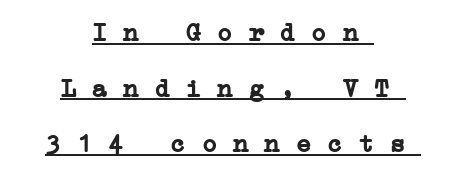
Q: Is the text bold? A: Yes.
Q: Is the text underlined? A: Yes.
Q: How is the paragraph aligned? A: Centered.
Q: Is the spacing between letters normal or unusually wide? A: Normal.
Q: Is the spacing between lines tight, normal or loose? A: Loose.
